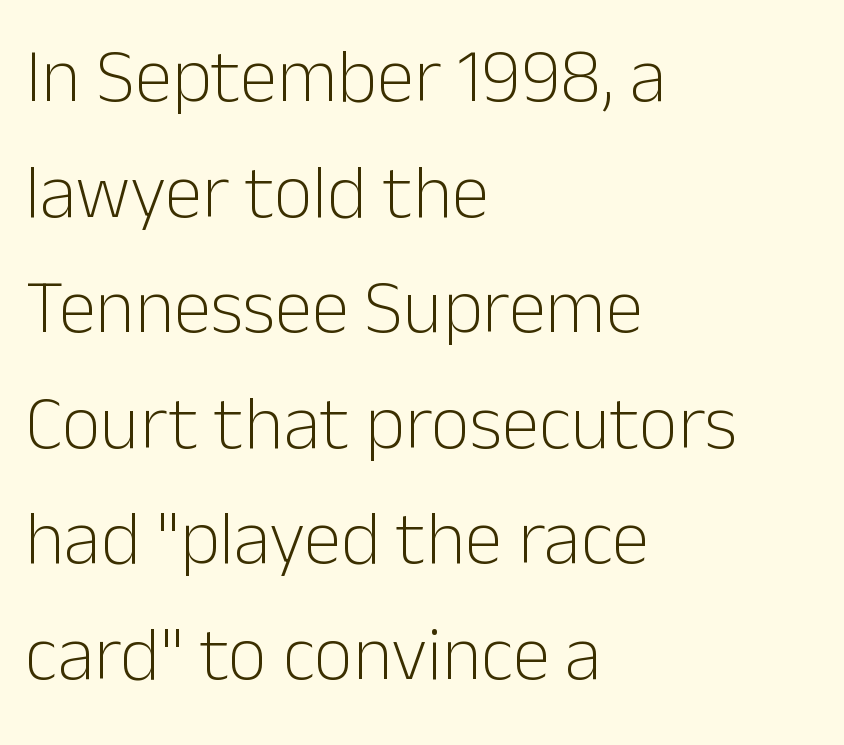
Q: Is the text bold? A: No.
Q: Is the text italic (slanted)? A: No, it is upright.
Q: Is the typeface a serif or a sans-serif typeface? A: Sans-serif.
Q: Is the text underlined? A: No.
Q: How is the paragraph aligned? A: Left-aligned.
Q: Is the spacing between letters normal or unusually wide? A: Normal.
Q: Is the spacing between lines tight, normal or loose? A: Normal.
Q: Width (condensed, normal, or wide)? A: Normal.
Q: Stroke contrast? A: Low.
Q: x-height? A: Medium.
Q: Monospaced? A: No.
